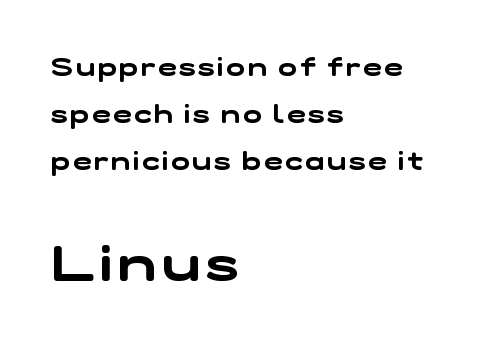
The image shows 50 px wide sans-serif type; set left-aligned, line spacing 1.88x, not underlined; the second (bottom) block is 2.0x larger; low stroke contrast and a medium x-height.
